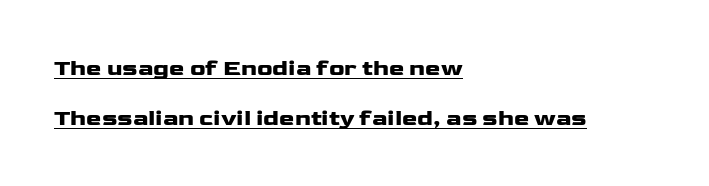
Each word holds together tightly as a unit, with standard inter-letter gaps. A rule runs beneath these lines of type. A great deal of white space separates one row of letters from the next. In terms of weight, the rendering is a true, heavy bold. Quick note: not italic, upright. Short and long lines alike share a common starting point at left.
